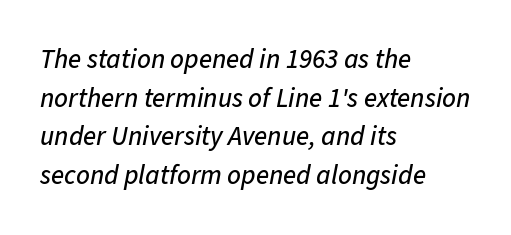
The image shows 27 px text type, italic (leaning right); set left-aligned, normal line spacing (1.43x), normal letter spacing, not underlined.
